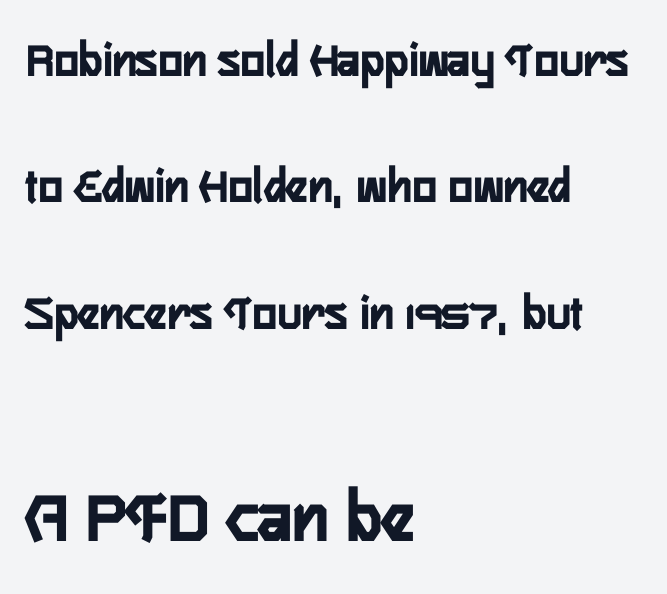
Q: Is the text bold? A: Yes.
Q: Is the text italic (slanted)? A: No, it is upright.
Q: Is the typeface a serif or a sans-serif typeface? A: Sans-serif.
Q: Is the text underlined? A: No.
Q: How is the paragraph aligned? A: Left-aligned.
Q: Is the spacing between letters normal or unusually wide? A: Normal.
Q: Is the spacing between lines tight, normal or loose? A: Loose.
Q: Which block of text is set in a larger size, the first (top) or the second (bottom)? A: The second (bottom) one.
Q: Width (condensed, normal, or wide)? A: Condensed.
Q: Stroke contrast? A: Low.
Q: x-height? A: Medium.
Q: Monospaced? A: No.
